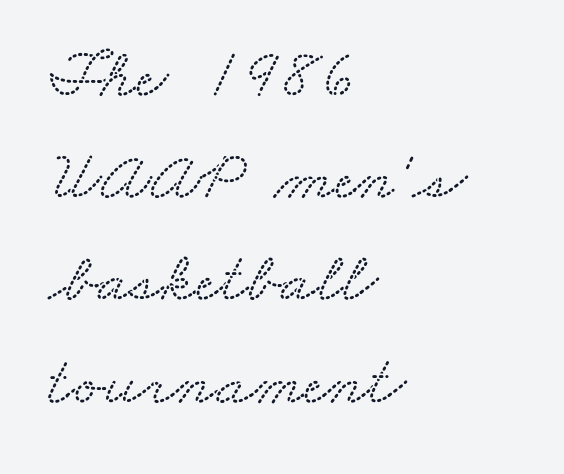
Typeset ragged right — the left edge is the straight one. These lines keep a tight, regular rhythm from letter to letter. The leading is moderate, giving the passage an even texture. Typographically, this falls in the serif category. Proportional: the letters do not fall into vertical columns. Honestly, there is no underline to notice here at all.
